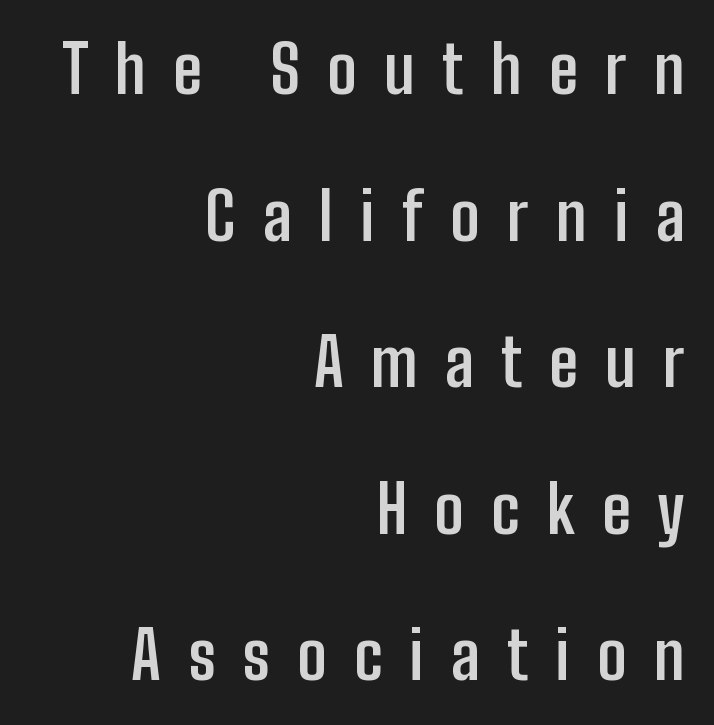
{"serif": "no", "italic": "no", "bold": "yes", "weight": "semibold", "width": "condensed", "stroke_contrast": "low", "x_height": "medium", "monospaced": "no", "underline": "no", "align": "right", "line_spacing": "loose", "line_spacing_ratio": 2.22, "letter_spacing": "wide", "letter_spacing_em": 0.41, "glyph_px": 66}
